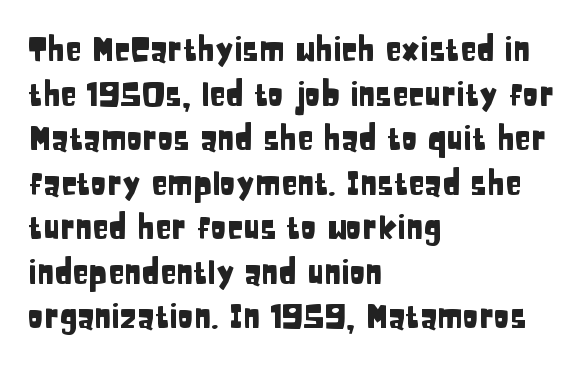
{"serif": "no", "italic": "no", "width": "condensed", "stroke_contrast": "low", "x_height": "large", "monospaced": "no", "underline": "no", "align": "left", "line_spacing": "normal", "line_spacing_ratio": 1.35, "letter_spacing": "normal", "letter_spacing_em": 0.0, "glyph_px": 33}
